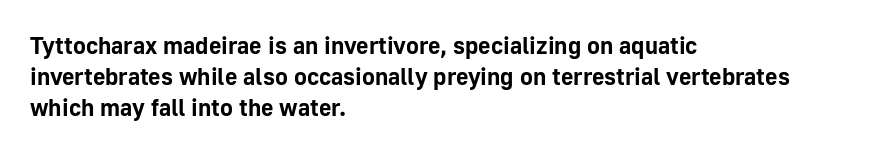
The image shows 24 px bold type, upright; set left-aligned, normal line spacing (1.3x), normal letter spacing, not underlined.
